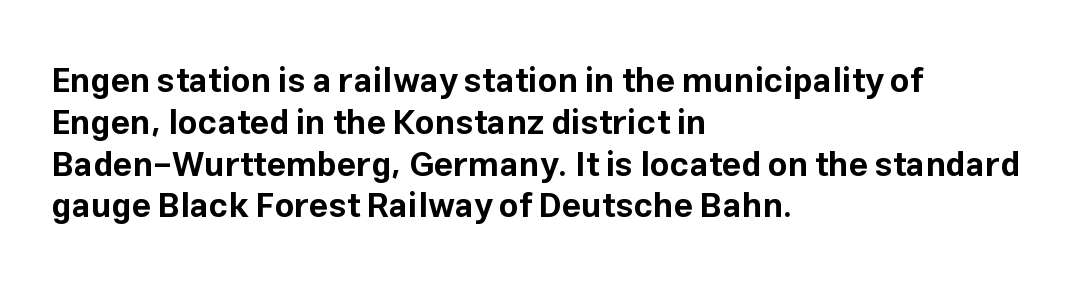
{"serif": "no", "italic": "no", "bold": "yes", "weight": "bold", "width": "normal", "stroke_contrast": "low", "x_height": "medium", "monospaced": "no", "underline": "no", "align": "left", "line_spacing_ratio": 1.23, "letter_spacing": "normal", "letter_spacing_em": 0.0, "glyph_px": 34}
